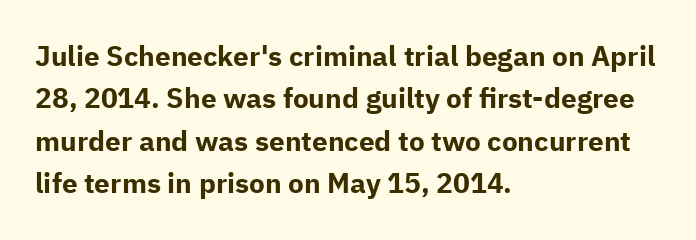
Q: Is the text bold? A: Yes.
Q: Is the text italic (slanted)? A: No, it is upright.
Q: Is the typeface a serif or a sans-serif typeface? A: Sans-serif.
Q: Is the text underlined? A: No.
Q: How is the paragraph aligned? A: Left-aligned.
Q: Is the spacing between letters normal or unusually wide? A: Normal.
Q: Is the spacing between lines tight, normal or loose? A: Normal.
Q: Width (condensed, normal, or wide)? A: Normal.
Q: Stroke contrast? A: Low.
Q: x-height? A: Medium.
Q: Monospaced? A: No.
